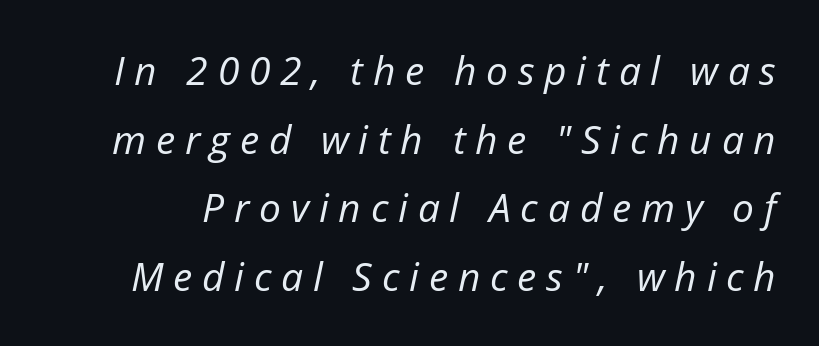
The image shows 39 px regular-weight type, italic (leaning right); set line spacing 1.76x, unusually wide letter spacing (+0.25 em), not underlined; low stroke contrast and a medium x-height.
